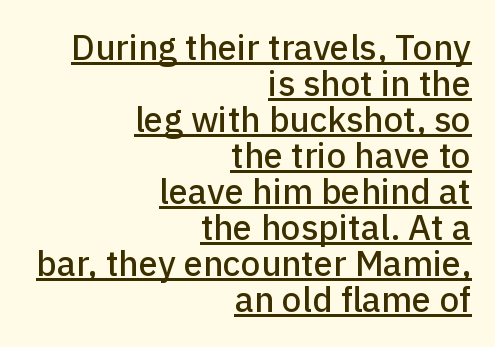
The image shows 35 px sans-serif type, upright; set right-aligned, tight line spacing (1.03x), normal letter spacing, underlined; low stroke contrast and a medium x-height.
